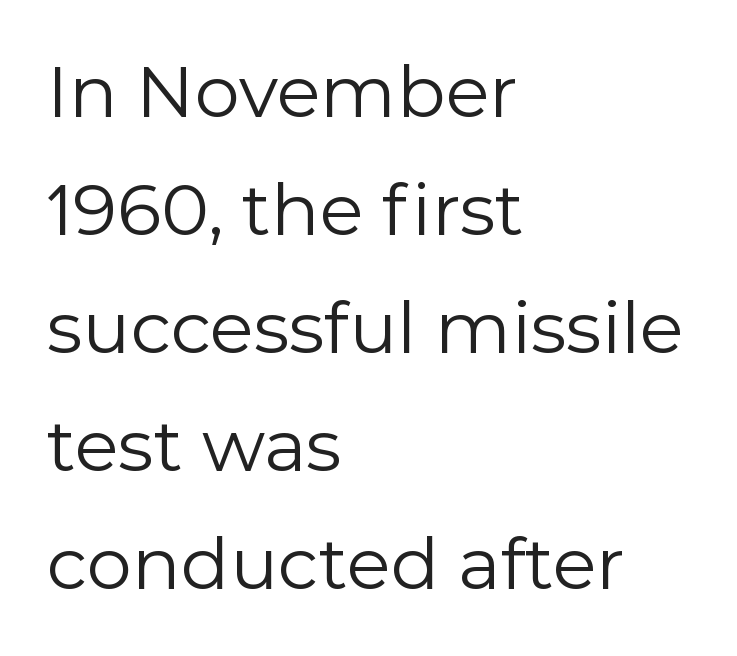
This is not heavy type; no bold has been used. The text was rendered using a sans face with plain stroke endings. The words here are not underlined. A classic flush-left, rag-right setting is used for this passage. You could call the tracking neutral — neither tight nor loose. The vertical gap from one line to the next is medium.
